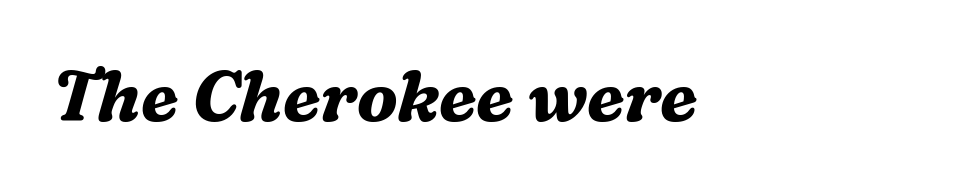
Q: Is the text bold? A: Yes.
Q: Is the text italic (slanted)? A: Yes, it leans right by about 16 degrees.
Q: Is the typeface a serif or a sans-serif typeface? A: Serif.
Q: Is the text underlined? A: No.
Q: Is the spacing between letters normal or unusually wide? A: Normal.
Q: Width (condensed, normal, or wide)? A: Normal.
Q: Stroke contrast? A: Medium.
Q: x-height? A: Medium.
Q: Monospaced? A: No.
